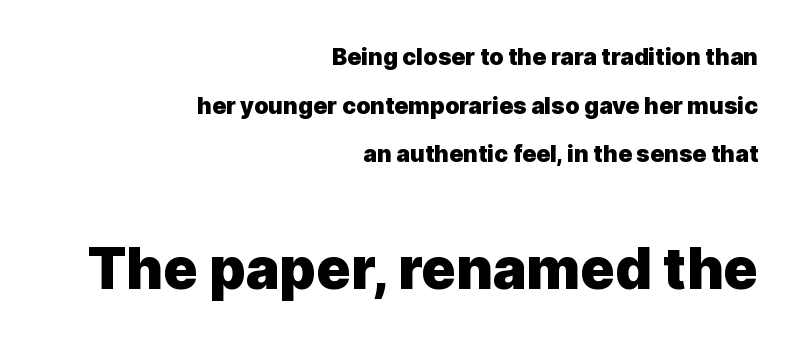
Q: Is the text bold? A: Yes.
Q: Is the text italic (slanted)? A: No, it is upright.
Q: Is the typeface a serif or a sans-serif typeface? A: Sans-serif.
Q: Is the text underlined? A: No.
Q: How is the paragraph aligned? A: Right-aligned.
Q: Is the spacing between letters normal or unusually wide? A: Normal.
Q: Is the spacing between lines tight, normal or loose? A: Loose.
Q: Which block of text is set in a larger size, the first (top) or the second (bottom)? A: The second (bottom) one.
Q: Width (condensed, normal, or wide)? A: Normal.
Q: x-height? A: Medium.
Q: Monospaced? A: No.
